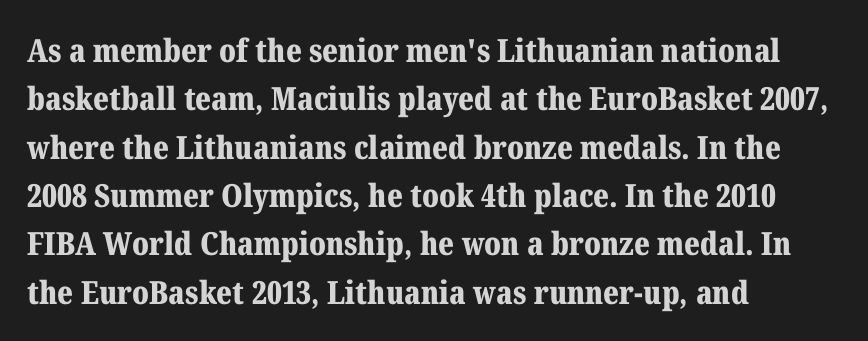
The image shows 32 px bold serif type, upright; set left-aligned, normal line spacing (1.51x), normal letter spacing, not underlined; medium stroke contrast and a medium x-height.
